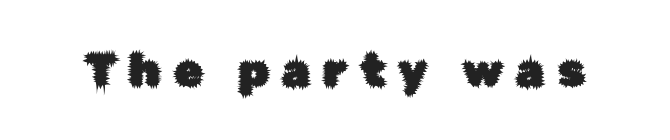
Q: Is the text italic (slanted)? A: No, it is upright.
Q: Is the typeface a serif or a sans-serif typeface? A: Sans-serif.
Q: Is the text underlined? A: No.
Q: Is the spacing between letters normal or unusually wide? A: Unusually wide.
Q: Width (condensed, normal, or wide)? A: Normal.
Q: Stroke contrast? A: Low.
Q: x-height? A: Medium.
Q: Monospaced? A: No.
